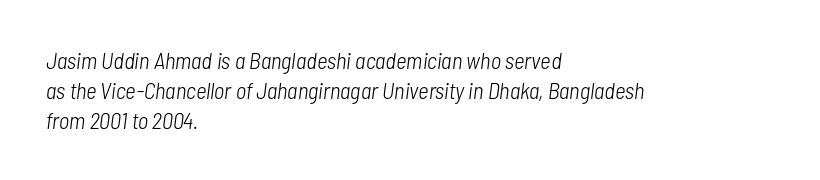
There is no visible air inserted between adjacent glyphs. Underlining? Definitely not there. The rendering uses a moderate line-height, typical for paragraphs. The paragraph has a hard left edge and a soft right edge. The rendering applies a slant to the glyphs.
